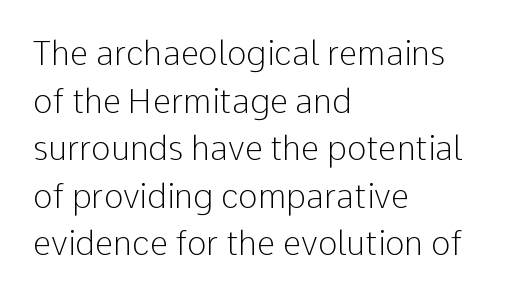
{"serif": "no", "italic": "no", "bold": "no", "weight": "light", "width": "normal", "stroke_contrast": "low", "x_height": "medium", "monospaced": "no", "underline": "no", "align": "left", "line_spacing": "normal", "line_spacing_ratio": 1.44, "letter_spacing": "normal", "letter_spacing_em": 0.0, "glyph_px": 33}
